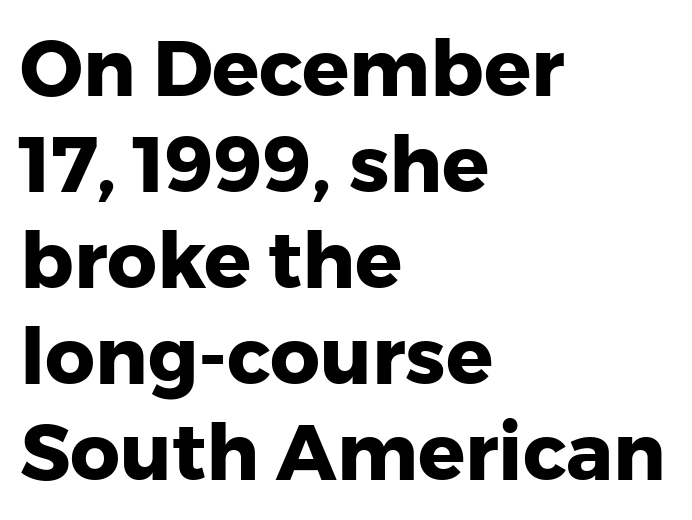
{"serif": "no", "italic": "no", "bold": "yes", "weight": "heavy", "width": "normal", "stroke_contrast": "low", "x_height": "medium", "monospaced": "no", "underline": "no", "align": "left", "line_spacing_ratio": 1.23, "letter_spacing": "normal", "letter_spacing_em": 0.0, "glyph_px": 78}
